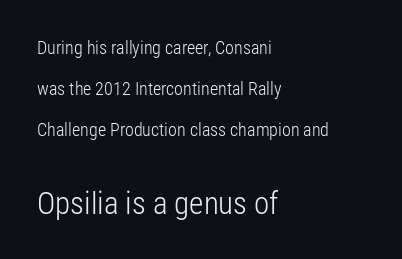
This is sans-serif lettering, the kind often seen on screens and signage. Does the leading feel generous? Absolutely, it's lavish. A typesetter would call this proportional, since set widths differ per character. Weight: regular or lighter.
